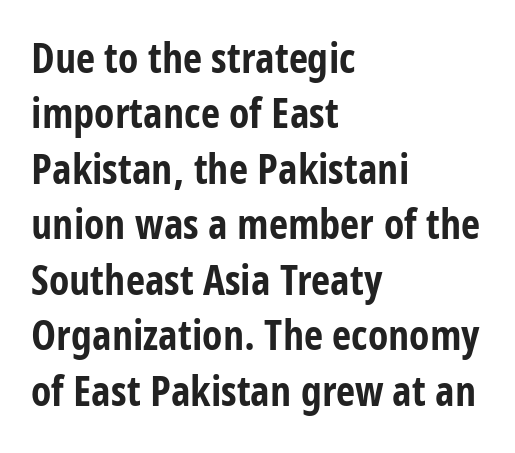
This rendering leaves character spacing at its baseline value. The glyphs have the mass of a bold cut. The string is rendered with underlining switched off. A sans-serif font was chosen for this passage. Varying glyph widths throughout — classic text-font behaviour. The setting favours the left margin, as ordinary paragraphs usually do.
